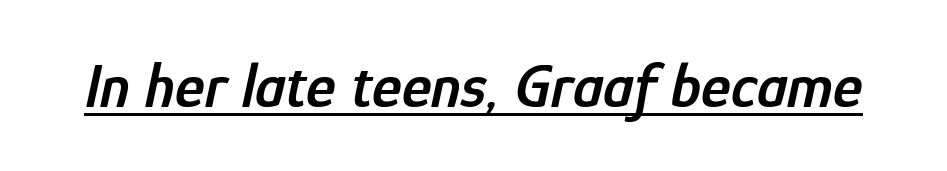
The image shows 63 px semibold, condensed type, italic (leaning right); set normal letter spacing, underlined; low stroke contrast and a medium x-height.
